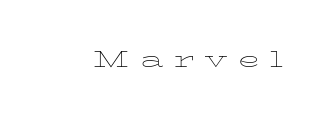
The image shows 22 px text type, upright; set unusually wide letter spacing (+0.48 em), not underlined.
